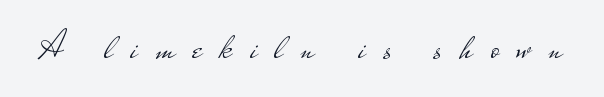
Q: Is the text bold? A: No.
Q: Is the text italic (slanted)? A: Yes.
Q: Is the typeface a serif or a sans-serif typeface? A: Sans-serif.
Q: Is the text underlined? A: No.
Q: Is the spacing between letters normal or unusually wide? A: Unusually wide.
Q: Width (condensed, normal, or wide)? A: Wide.
Q: Stroke contrast? A: Low.
Q: x-height? A: Small.
Q: Monospaced? A: No.
